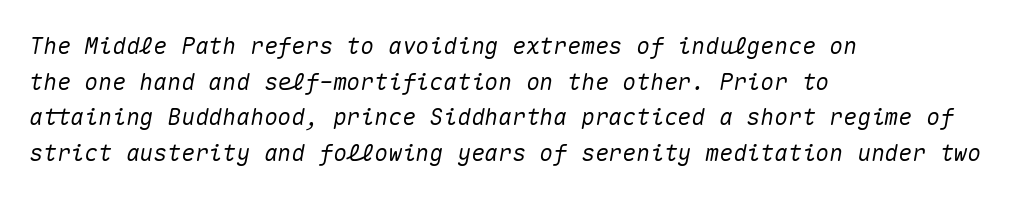
{"italic": "yes", "lean": "right", "slant_degrees": 10, "underline": "no", "align": "left", "line_spacing": "normal", "line_spacing_ratio": 1.55, "letter_spacing": "normal", "letter_spacing_em": 0.0, "glyph_px": 23}
